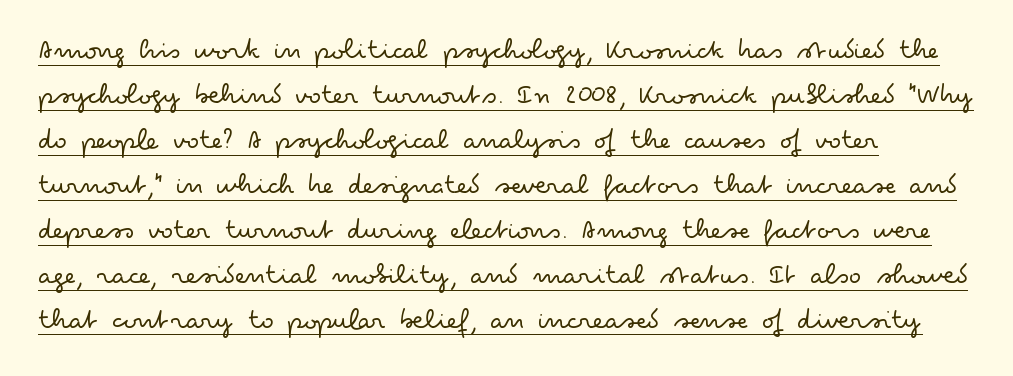
The image shows 29 px light, wide sans-serif type, upright; set left-aligned, normal line spacing (1.55x), normal letter spacing, underlined; low stroke contrast and a small x-height.
